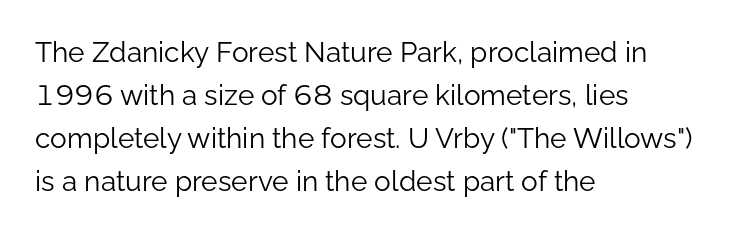
Q: Is the text bold? A: No.
Q: Is the text italic (slanted)? A: No, it is upright.
Q: Is the typeface a serif or a sans-serif typeface? A: Sans-serif.
Q: Is the text underlined? A: No.
Q: How is the paragraph aligned? A: Left-aligned.
Q: Is the spacing between letters normal or unusually wide? A: Normal.
Q: Is the spacing between lines tight, normal or loose? A: Normal.
Q: Width (condensed, normal, or wide)? A: Normal.
Q: Stroke contrast? A: Low.
Q: x-height? A: Medium.
Q: Monospaced? A: No.
